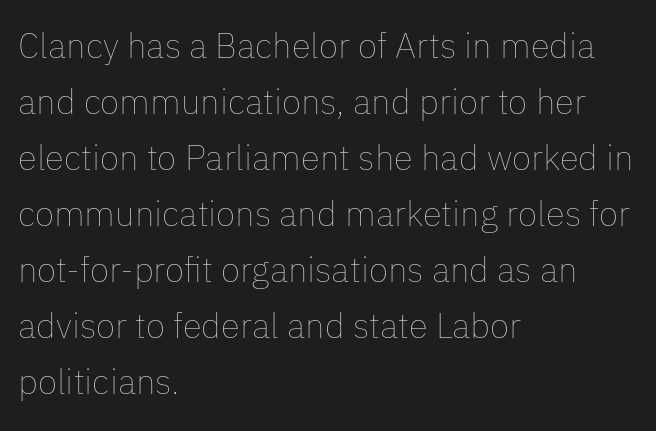
{"italic": "no", "bold": "no", "weight": "thin", "width": "normal", "stroke_contrast": "low", "x_height": "medium", "monospaced": "no", "underline": "no", "align": "left", "line_spacing": "normal", "line_spacing_ratio": 1.6, "letter_spacing": "normal", "letter_spacing_em": 0.0, "glyph_px": 35}
